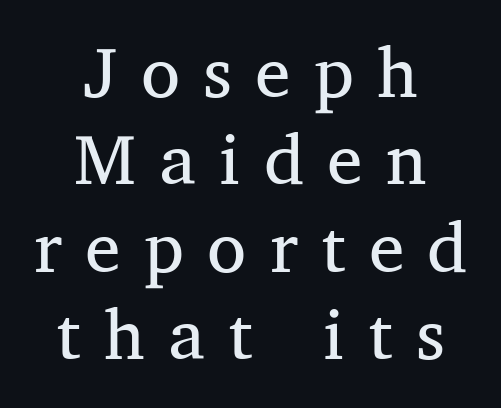
Q: Is the text bold? A: No.
Q: Is the text italic (slanted)? A: No, it is upright.
Q: Is the typeface a serif or a sans-serif typeface? A: Serif.
Q: Is the text underlined? A: No.
Q: How is the paragraph aligned? A: Centered.
Q: Is the spacing between letters normal or unusually wide? A: Unusually wide.
Q: Width (condensed, normal, or wide)? A: Normal.
Q: Stroke contrast? A: Medium.
Q: x-height? A: Medium.
Q: Monospaced? A: No.
